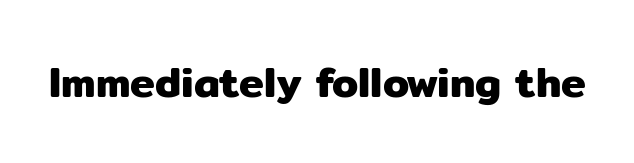
The image shows 42 px sans-serif type, upright; set normal letter spacing, not underlined; low stroke contrast and a medium x-height.
